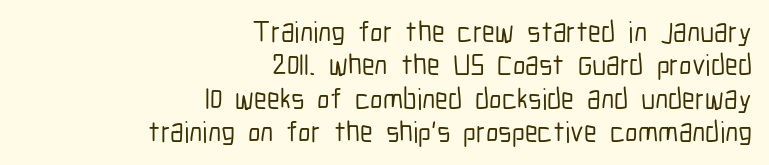
Q: Is the text italic (slanted)? A: No, it is upright.
Q: Is the typeface a serif or a sans-serif typeface? A: Sans-serif.
Q: Is the text underlined? A: No.
Q: How is the paragraph aligned? A: Right-aligned.
Q: Is the spacing between letters normal or unusually wide? A: Normal.
Q: Is the spacing between lines tight, normal or loose? A: Tight.
Q: Width (condensed, normal, or wide)? A: Condensed.
Q: Stroke contrast? A: Low.
Q: x-height? A: Medium.
Q: Monospaced? A: No.
